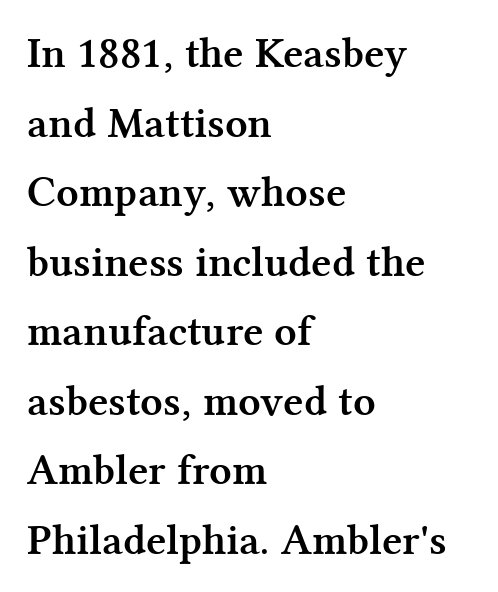
{"serif": "yes", "italic": "no", "bold": "yes", "weight": "semibold", "width": "normal", "stroke_contrast": "medium", "x_height": "medium", "monospaced": "no", "underline": "no", "align": "left", "line_spacing": "normal", "line_spacing_ratio": 1.58, "letter_spacing": "normal", "letter_spacing_em": 0.0, "glyph_px": 44}
